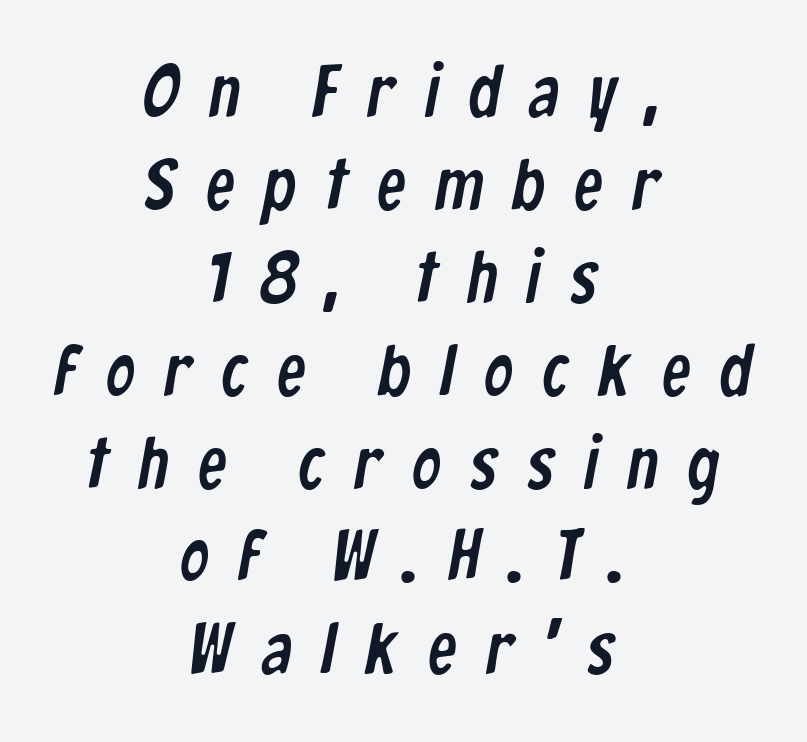
The image shows 72 px condensed sans-serif type; set centered, normal line spacing (1.29x), unusually wide letter spacing (+0.41 em), not underlined; low stroke contrast and a medium x-height.
